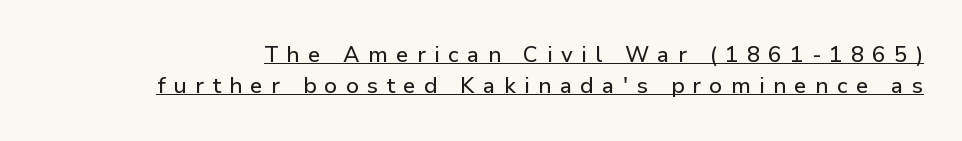
Q: Is the text italic (slanted)? A: No, it is upright.
Q: Is the text underlined? A: Yes.
Q: Is the spacing between letters normal or unusually wide? A: Unusually wide.
Q: Is the spacing between lines tight, normal or loose? A: Normal.
